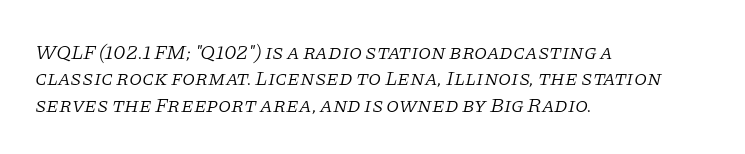
The image shows 21 px text type, italic (leaning right); set left-aligned, normal line spacing (1.26x), normal letter spacing, not underlined.
